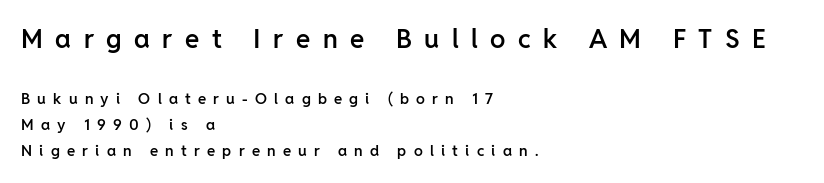
Q: Is the text bold? A: Semi-bold.
Q: Is the text italic (slanted)? A: No, it is upright.
Q: Is the text underlined? A: No.
Q: How is the paragraph aligned? A: Left-aligned.
Q: Is the spacing between letters normal or unusually wide? A: Unusually wide.
Q: Which block of text is set in a larger size, the first (top) or the second (bottom)? A: The first (top) one.
